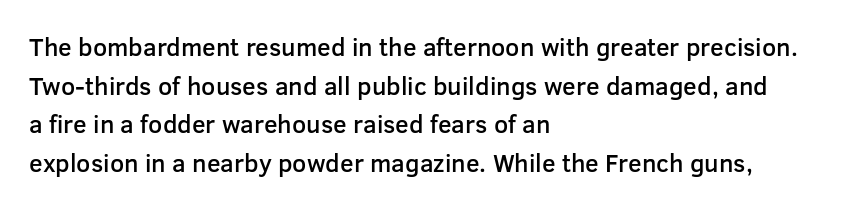
The image shows 25 px text type, upright; set left-aligned, normal line spacing (1.55x), normal letter spacing, not underlined.
